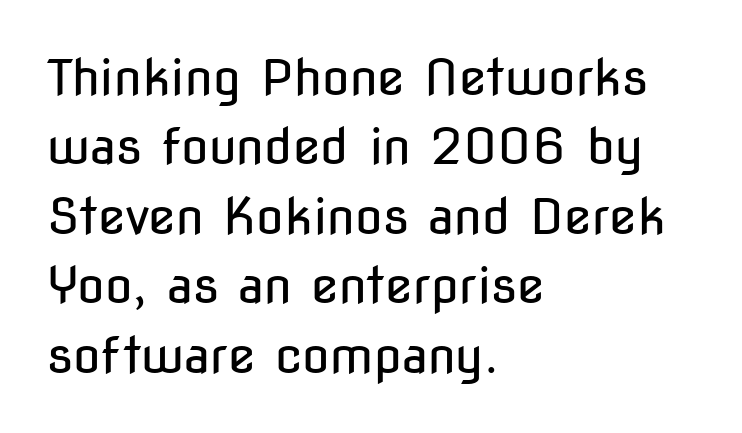
The rendering uses natural spacing where letterforms have individual widths. Vertical strokes here are truly vertical. Regarding serifs, this sample does without them. Glyph-to-glyph distance matches everyday printed text. Underlining? Definitely not there.
